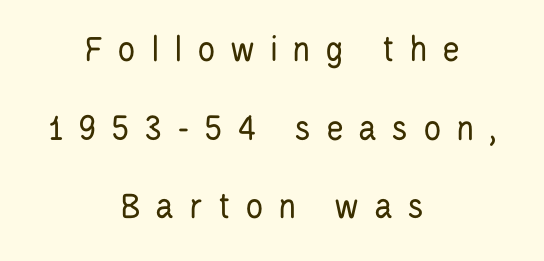
The image shows 38 px regular-weight, condensed sans-serif type, upright; set centered, loose line spacing (2.07x), unusually wide letter spacing (+0.38 em), not underlined; low stroke contrast and a large x-height.
